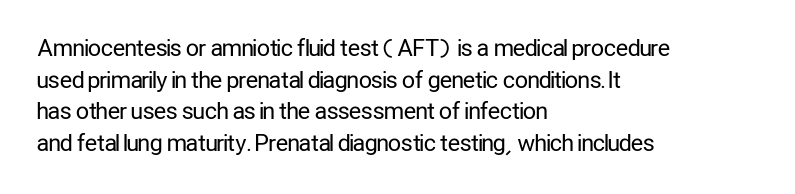
A roman cut, with each character standing at attention. Line spacing here is normal. The text block is weighted toward the left margin, trailing off unevenly rightward. Lines of text with bare space underneath. Nothing unusual about the tracking: characters are spaced as the font intends. A quiet, ordinary-to-light weight characterises the typeface.
